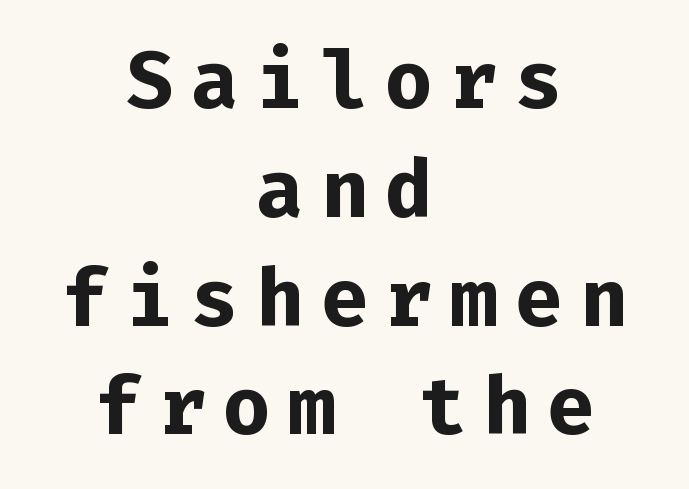
{"serif": "no", "italic": "no", "bold": "yes", "weight": "bold", "width": "normal", "stroke_contrast": "low", "x_height": "medium", "monospaced": "yes", "underline": "no", "align": "center", "line_spacing": "normal", "line_spacing_ratio": 1.36, "letter_spacing": "wide", "letter_spacing_em": 0.21, "glyph_px": 80}
